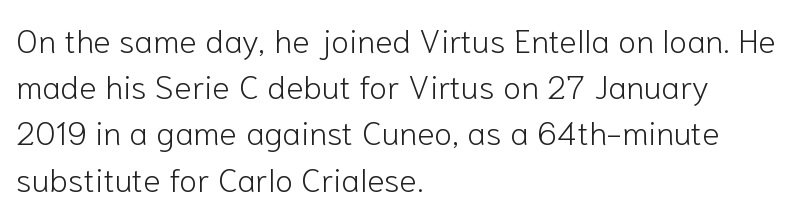
Q: Is the text bold? A: No.
Q: Is the text italic (slanted)? A: No, it is upright.
Q: Is the typeface a serif or a sans-serif typeface? A: Sans-serif.
Q: Is the text underlined? A: No.
Q: How is the paragraph aligned? A: Left-aligned.
Q: Is the spacing between letters normal or unusually wide? A: Normal.
Q: Is the spacing between lines tight, normal or loose? A: Normal.
Q: Width (condensed, normal, or wide)? A: Normal.
Q: Stroke contrast? A: Low.
Q: x-height? A: Medium.
Q: Monospaced? A: No.
